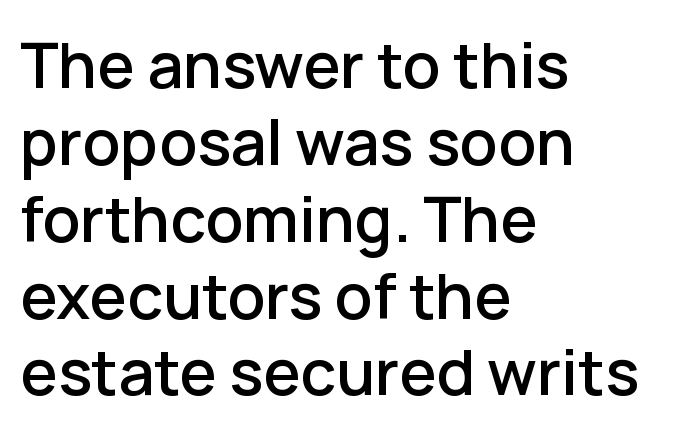
Horizontally, the lines are justified to the leading edge only. The axis of the letterforms is exactly vertical. Each word holds together tightly as a unit, with standard inter-letter gaps. Nobody drew a line under any word here. This sample has the flowing, uneven cadence of proportional lettering.
